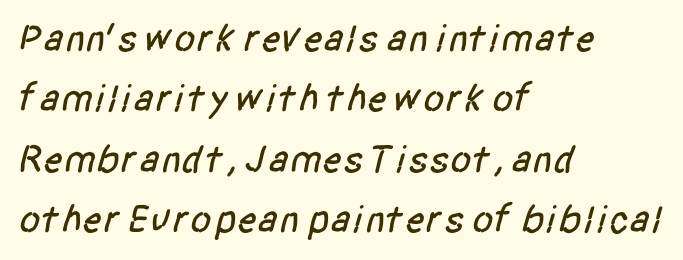
The image shows 39 px condensed sans-serif type; set left-aligned, normal line spacing (1.55x), normal letter spacing, not underlined; low stroke contrast and a large x-height.
